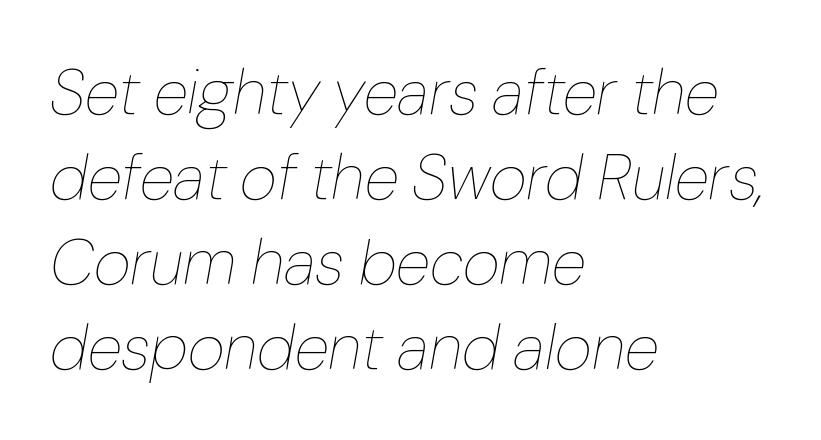
{"italic": "yes", "lean": "right", "slant_degrees": 10, "bold": "no", "weight": "thin", "width": "normal", "stroke_contrast": "low", "x_height": "medium", "monospaced": "no", "underline": "no", "align": "left", "line_spacing": "normal", "line_spacing_ratio": 1.33, "letter_spacing": "normal", "letter_spacing_em": 0.0, "glyph_px": 64}
